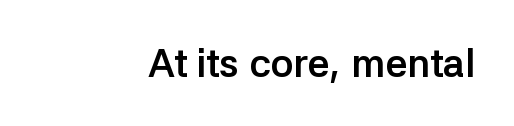
{"serif": "no", "italic": "no", "bold": "yes", "weight": "semibold", "width": "normal", "stroke_contrast": "low", "x_height": "medium", "monospaced": "no", "underline": "no", "letter_spacing": "normal", "letter_spacing_em": 0.0, "glyph_px": 39}
